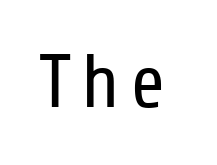
The image shows 76 px regular-weight, condensed sans-serif type, upright; set not underlined; low stroke contrast and a medium x-height.
